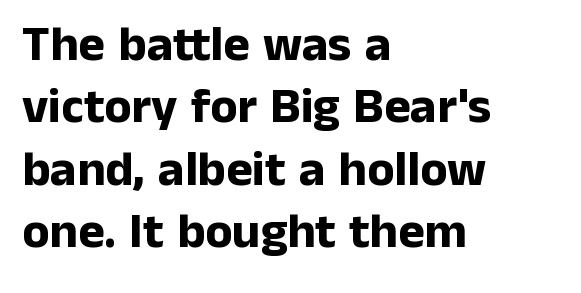
Q: Is the text bold? A: Yes.
Q: Is the text italic (slanted)? A: No, it is upright.
Q: Is the typeface a serif or a sans-serif typeface? A: Sans-serif.
Q: Is the text underlined? A: No.
Q: How is the paragraph aligned? A: Left-aligned.
Q: Is the spacing between letters normal or unusually wide? A: Normal.
Q: Is the spacing between lines tight, normal or loose? A: Normal.
Q: Width (condensed, normal, or wide)? A: Normal.
Q: Stroke contrast? A: Low.
Q: x-height? A: Medium.
Q: Monospaced? A: No.
